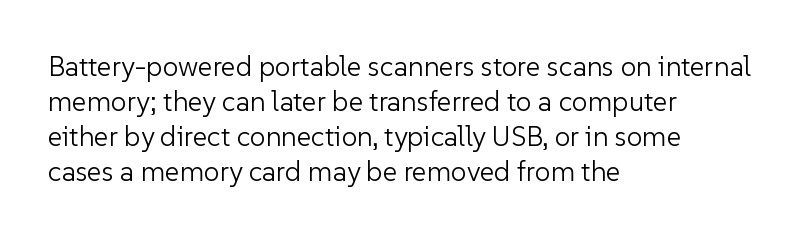
Q: Is the text bold? A: No.
Q: Is the text italic (slanted)? A: No, it is upright.
Q: Is the typeface a serif or a sans-serif typeface? A: Sans-serif.
Q: Is the text underlined? A: No.
Q: How is the paragraph aligned? A: Left-aligned.
Q: Is the spacing between letters normal or unusually wide? A: Normal.
Q: Is the spacing between lines tight, normal or loose? A: Normal.
Q: Width (condensed, normal, or wide)? A: Normal.
Q: Stroke contrast? A: Low.
Q: x-height? A: Medium.
Q: Monospaced? A: No.
